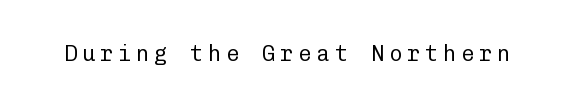
The font is comparable to plain body text, perhaps lighter. The font's upright variant was chosen for this text. The gaps between neighbouring characters are conspicuously large. Rule under the text: the space is simply empty.
